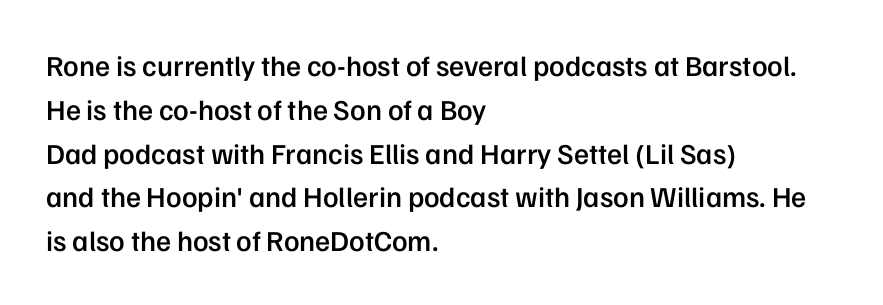
Q: Is the text bold? A: Semi-bold.
Q: Is the text italic (slanted)? A: No, it is upright.
Q: Is the typeface a serif or a sans-serif typeface? A: Sans-serif.
Q: Is the text underlined? A: No.
Q: How is the paragraph aligned? A: Left-aligned.
Q: Is the spacing between letters normal or unusually wide? A: Normal.
Q: Is the spacing between lines tight, normal or loose? A: Normal.
Q: Width (condensed, normal, or wide)? A: Normal.
Q: Stroke contrast? A: Low.
Q: x-height? A: Medium.
Q: Monospaced? A: No.
